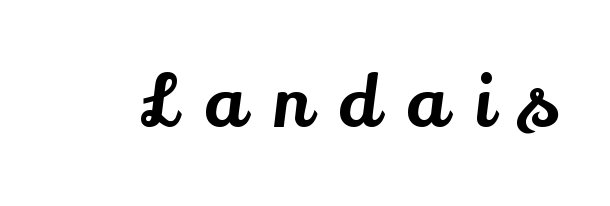
{"serif": "yes", "width": "normal", "stroke_contrast": "medium", "x_height": "small", "monospaced": "no", "underline": "no", "letter_spacing": "wide", "letter_spacing_em": 0.4, "glyph_px": 72}
